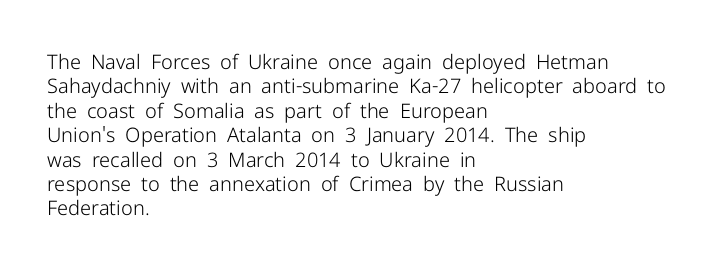
These lines keep a tight, regular rhythm from letter to letter. In CSS terms this would be text-align: left. Weight: in the light-to-regular range. This is roman type, the default non-slanted kind. Decoration check: the copy has no underline.
